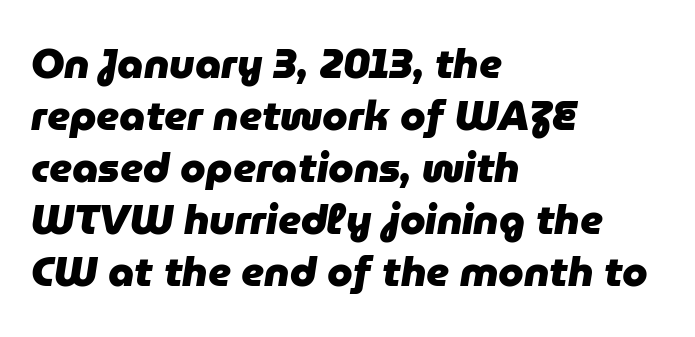
{"italic": "yes", "lean": "right", "slant_degrees": 9, "bold": "yes", "weight": "heavy", "width": "normal", "stroke_contrast": "low", "x_height": "medium", "monospaced": "no", "underline": "no", "align": "left", "line_spacing": "normal", "line_spacing_ratio": 1.27, "letter_spacing": "normal", "letter_spacing_em": 0.0, "glyph_px": 41}
